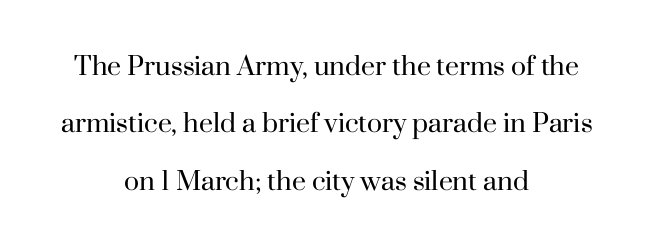
Q: Is the text bold? A: No.
Q: Is the text italic (slanted)? A: No, it is upright.
Q: Is the text underlined? A: No.
Q: How is the paragraph aligned? A: Centered.
Q: Is the spacing between letters normal or unusually wide? A: Normal.
Q: Is the spacing between lines tight, normal or loose? A: Loose.
